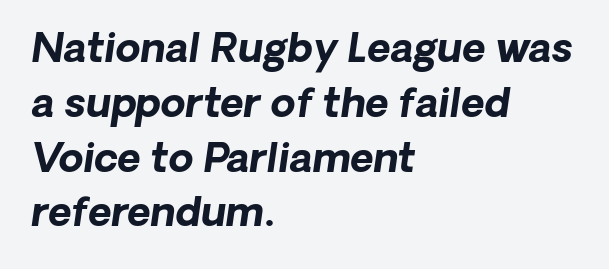
Q: Is the text bold? A: Yes.
Q: Is the text italic (slanted)? A: Yes, it leans right by about 8 degrees.
Q: Is the text underlined? A: No.
Q: How is the paragraph aligned? A: Left-aligned.
Q: Is the spacing between letters normal or unusually wide? A: Normal.
Q: Is the spacing between lines tight, normal or loose? A: Normal.
Q: Width (condensed, normal, or wide)? A: Normal.
Q: Stroke contrast? A: Low.
Q: x-height? A: Medium.
Q: Monospaced? A: No.
